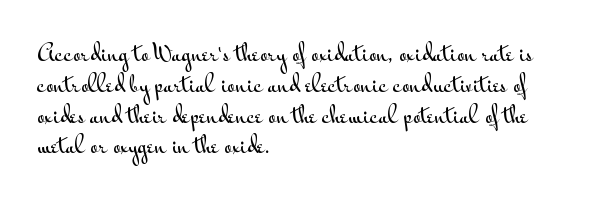
{"underline": "no", "align": "left", "line_spacing": "normal", "line_spacing_ratio": 1.4, "letter_spacing": "normal", "letter_spacing_em": 0.0, "glyph_px": 22}
